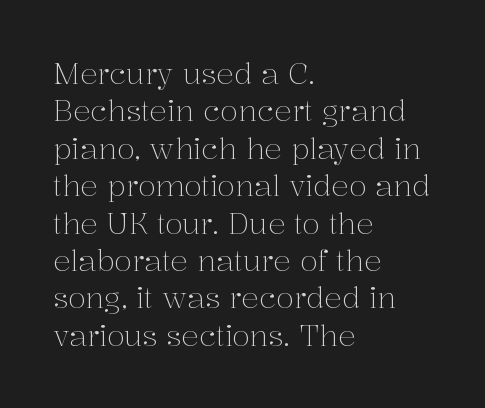
Regular leading. A typesetter would call this zero additional tracking. The specimen omits any rule beneath the text block's lines. The face looks like a standard text weight, possibly lighter.
